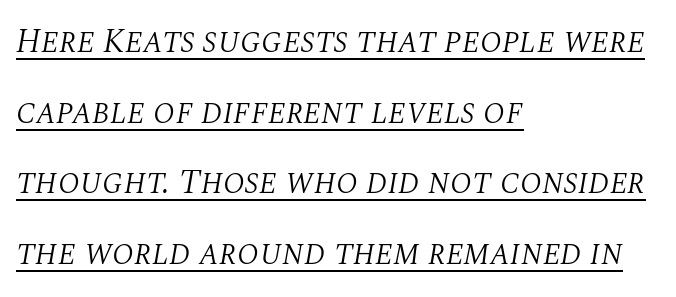
Q: Is the text bold? A: No.
Q: Is the text italic (slanted)? A: Yes, it leans right by about 10 degrees.
Q: Is the typeface a serif or a sans-serif typeface? A: Serif.
Q: Is the text underlined? A: Yes.
Q: How is the paragraph aligned? A: Left-aligned.
Q: Is the spacing between letters normal or unusually wide? A: Normal.
Q: Is the spacing between lines tight, normal or loose? A: Loose.
Q: Width (condensed, normal, or wide)? A: Normal.
Q: Stroke contrast? A: Medium.
Q: x-height? A: Large.
Q: Monospaced? A: No.
